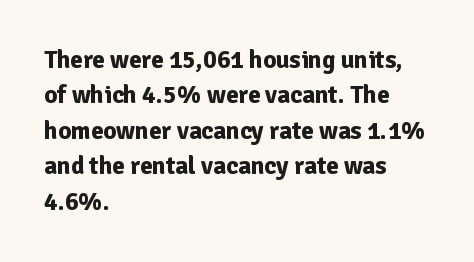
Q: Is the text bold? A: Yes.
Q: Is the text italic (slanted)? A: No, it is upright.
Q: Is the text underlined? A: No.
Q: How is the paragraph aligned? A: Left-aligned.
Q: Is the spacing between letters normal or unusually wide? A: Normal.
Q: Is the spacing between lines tight, normal or loose? A: Normal.
